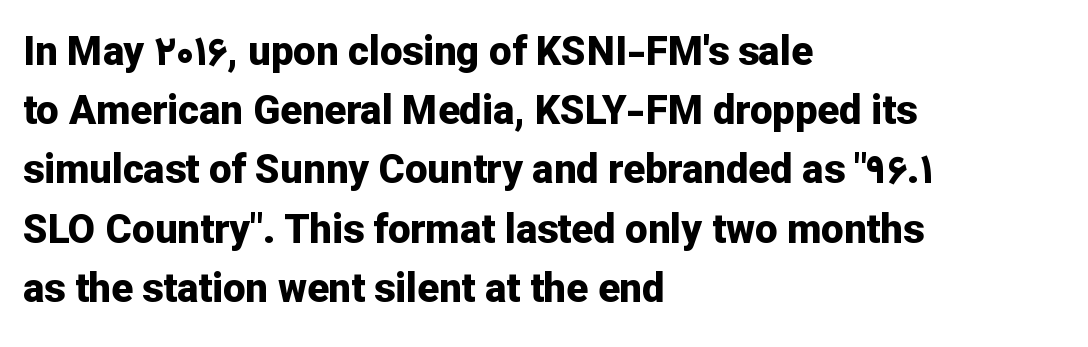
{"serif": "no", "italic": "no", "bold": "yes", "weight": "bold", "width": "normal", "stroke_contrast": "low", "x_height": "medium", "monospaced": "no", "underline": "no", "align": "left", "line_spacing": "normal", "line_spacing_ratio": 1.48, "letter_spacing": "normal", "letter_spacing_em": 0.0, "glyph_px": 40}
